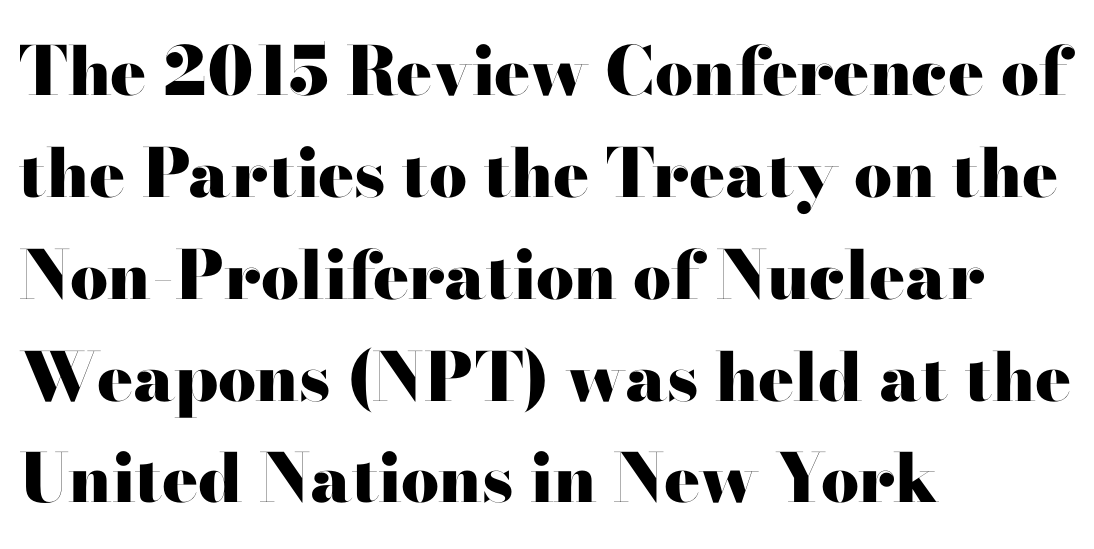
Q: Is the text bold? A: Yes.
Q: Is the text italic (slanted)? A: No, it is upright.
Q: Is the typeface a serif or a sans-serif typeface? A: Serif.
Q: Is the text underlined? A: No.
Q: How is the paragraph aligned? A: Left-aligned.
Q: Is the spacing between letters normal or unusually wide? A: Normal.
Q: Is the spacing between lines tight, normal or loose? A: Normal.
Q: Width (condensed, normal, or wide)? A: Wide.
Q: Stroke contrast? A: High.
Q: x-height? A: Small.
Q: Monospaced? A: No.
